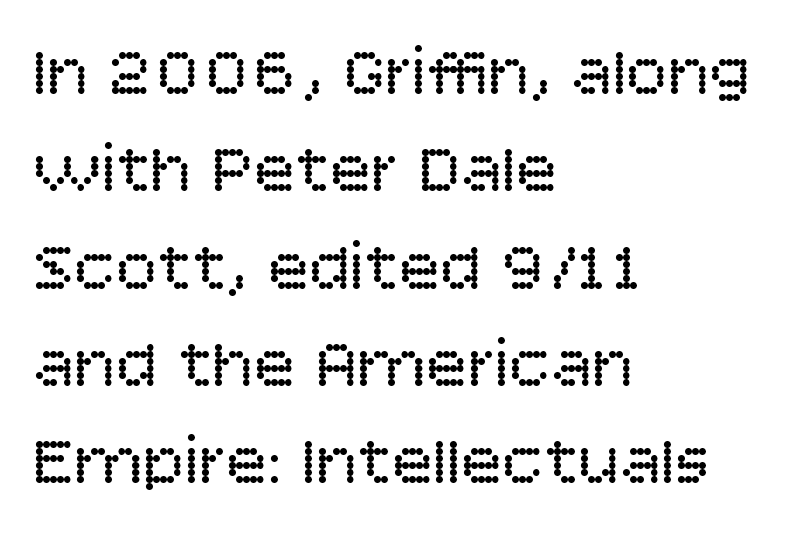
{"serif": "no", "italic": "no", "bold": "no", "weight": "regular", "width": "normal", "stroke_contrast": "low", "x_height": "large", "monospaced": "no", "underline": "no", "align": "left", "line_spacing": "normal", "line_spacing_ratio": 1.41, "letter_spacing": "normal", "letter_spacing_em": 0.0, "glyph_px": 69}
